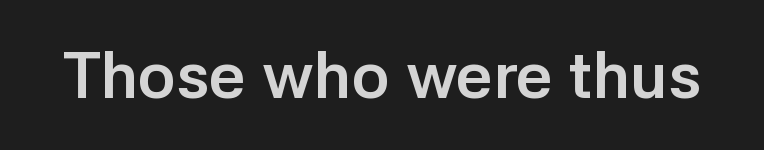
Each word holds together tightly as a unit, with standard inter-letter gaps. Do the characters align in a grid? No, the font is proportional. Weight check: bold — yes, fully. Type without underlining. To sum up the face: it is a sans, with no serifs.
